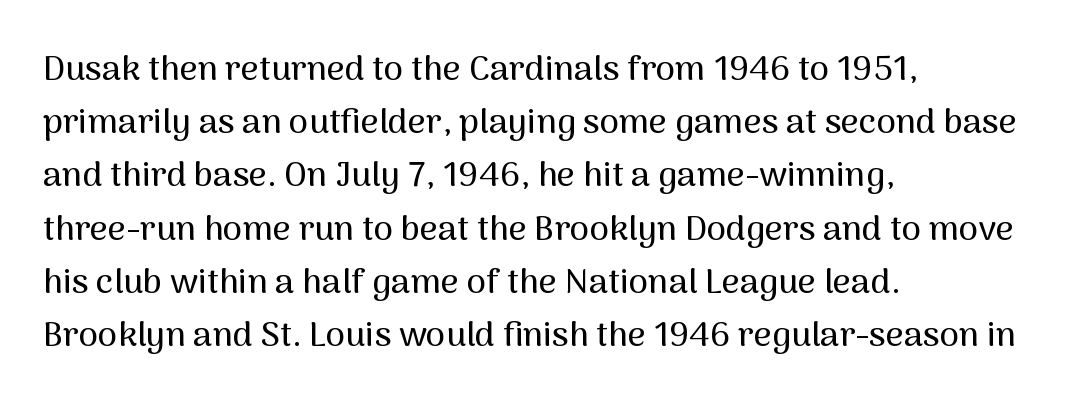
Glyph-to-glyph distance matches everyday printed text. Each new line begins a customary step beneath the previous one. Rule under the text: the space is simply empty. Are there feet on the stems? There aren't — it's a sans. The ragged edge is on the right, which tells us the setting is flush left. The axis of the letterforms is exactly vertical.
